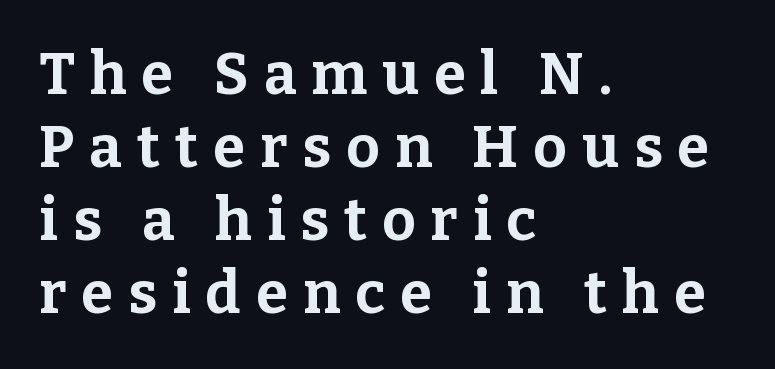
Q: Is the text bold? A: Yes.
Q: Is the text italic (slanted)? A: No, it is upright.
Q: Is the typeface a serif or a sans-serif typeface? A: Serif.
Q: Is the text underlined? A: No.
Q: How is the paragraph aligned? A: Left-aligned.
Q: Is the spacing between letters normal or unusually wide? A: Unusually wide.
Q: Is the spacing between lines tight, normal or loose? A: Normal.
Q: Width (condensed, normal, or wide)? A: Normal.
Q: Stroke contrast? A: Low.
Q: x-height? A: Medium.
Q: Monospaced? A: No.
